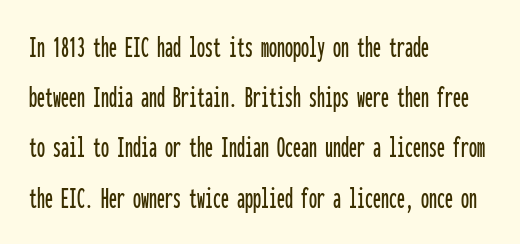
{"serif": "no", "italic": "no", "width": "condensed", "stroke_contrast": "low", "x_height": "medium", "monospaced": "yes", "underline": "no", "align": "left", "line_spacing": "normal", "line_spacing_ratio": 1.57, "letter_spacing": "normal", "letter_spacing_em": 0.0, "glyph_px": 32}
